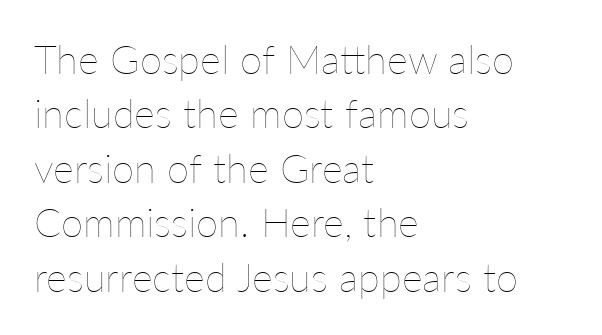
Q: Is the text bold? A: No.
Q: Is the text italic (slanted)? A: No, it is upright.
Q: Is the text underlined? A: No.
Q: How is the paragraph aligned? A: Left-aligned.
Q: Is the spacing between letters normal or unusually wide? A: Normal.
Q: Is the spacing between lines tight, normal or loose? A: Normal.
Q: Width (condensed, normal, or wide)? A: Normal.
Q: Stroke contrast? A: Low.
Q: x-height? A: Medium.
Q: Monospaced? A: No.
